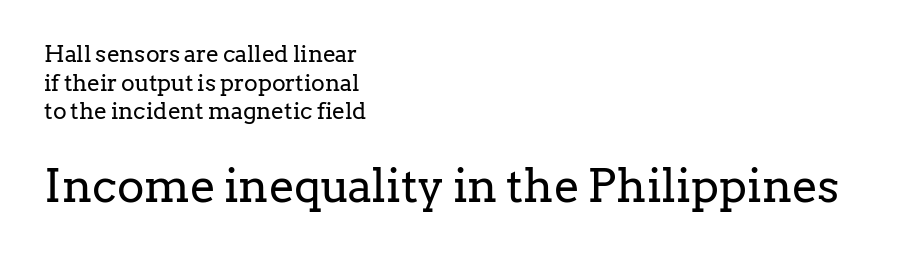
Q: Is the text bold? A: No.
Q: Is the text italic (slanted)? A: No, it is upright.
Q: Is the typeface a serif or a sans-serif typeface? A: Serif.
Q: Is the text underlined? A: No.
Q: How is the paragraph aligned? A: Left-aligned.
Q: Is the spacing between letters normal or unusually wide? A: Normal.
Q: Is the spacing between lines tight, normal or loose? A: Normal.
Q: Which block of text is set in a larger size, the first (top) or the second (bottom)? A: The second (bottom) one.
Q: Width (condensed, normal, or wide)? A: Normal.
Q: Stroke contrast? A: Low.
Q: x-height? A: Medium.
Q: Monospaced? A: No.
